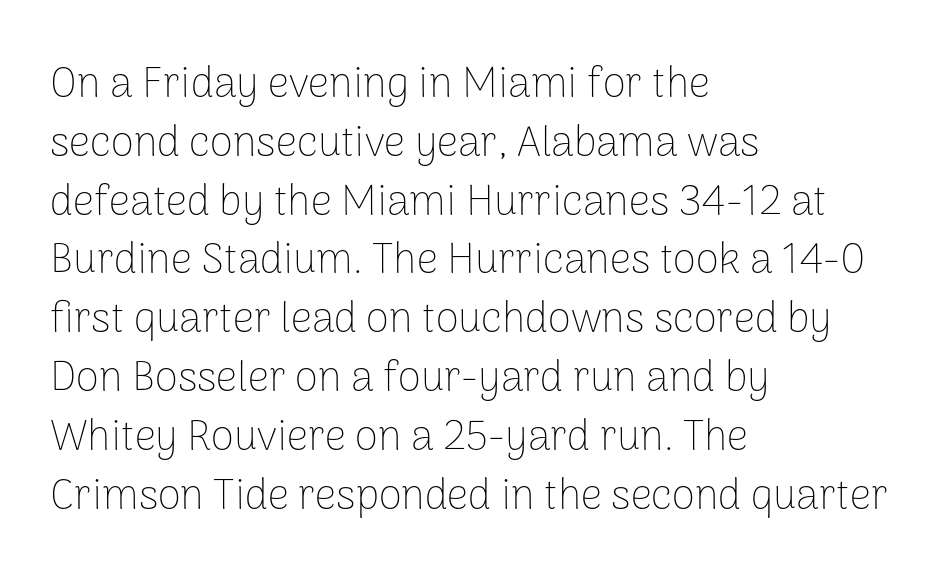
{"serif": "no", "italic": "no", "bold": "no", "weight": "thin", "width": "normal", "stroke_contrast": "low", "x_height": "medium", "monospaced": "no", "underline": "no", "align": "left", "line_spacing": "normal", "line_spacing_ratio": 1.4, "letter_spacing": "normal", "letter_spacing_em": 0.0, "glyph_px": 42}
